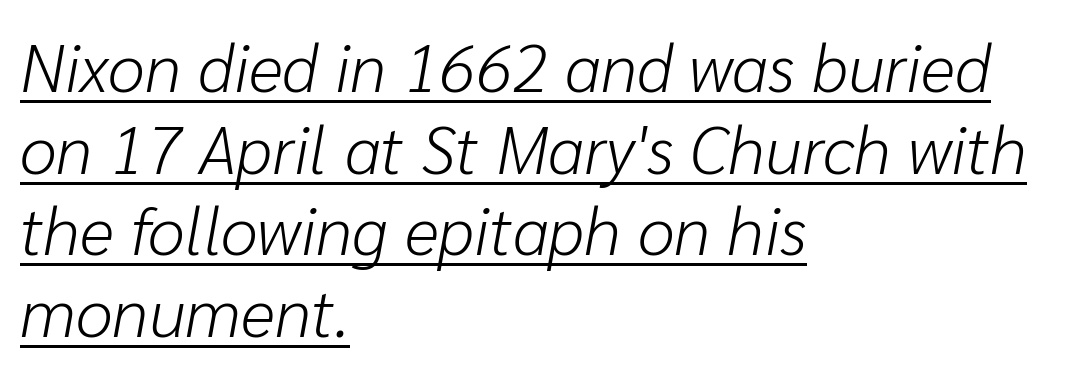
Style check: oblique. This is underlined copy, the kind a proofreader might mark for attention. A typesetter would call this proportional, since set widths differ per character. The lines are quadded left.
